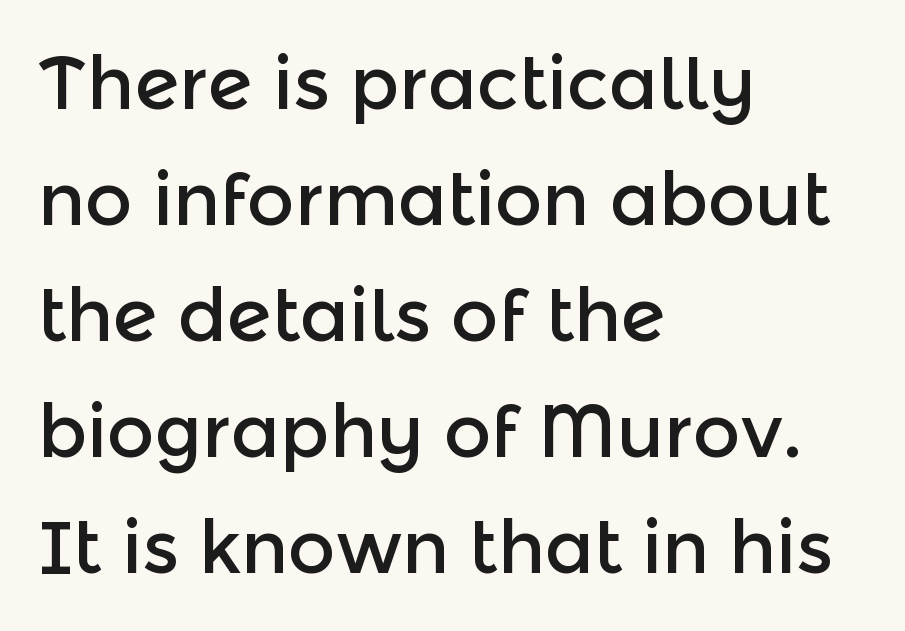
Unmarked baselines from the first word to the last. Normally led — the rows are evenly, conventionally spaced. Is the letter spacing exaggerated? No — it looks like the ordinary default. Ascenders rise straight up at ninety degrees. Casual observation: everything's shoved over to the left. Look at the bottom of the vertical strokes: they stop flat, with no serifs.
